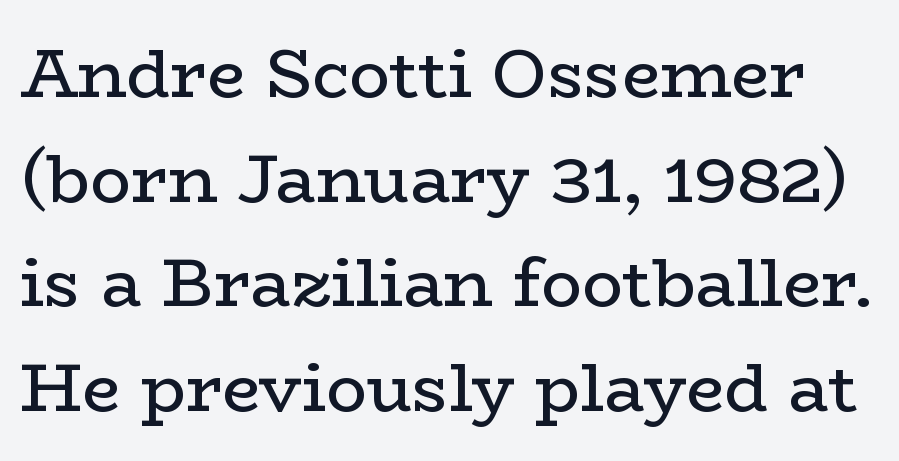
{"serif": "yes", "italic": "no", "bold": "no", "weight": "regular", "width": "wide", "stroke_contrast": "low", "x_height": "medium", "monospaced": "no", "underline": "no", "line_spacing": "normal", "line_spacing_ratio": 1.54, "letter_spacing": "normal", "letter_spacing_em": 0.0, "glyph_px": 68}
